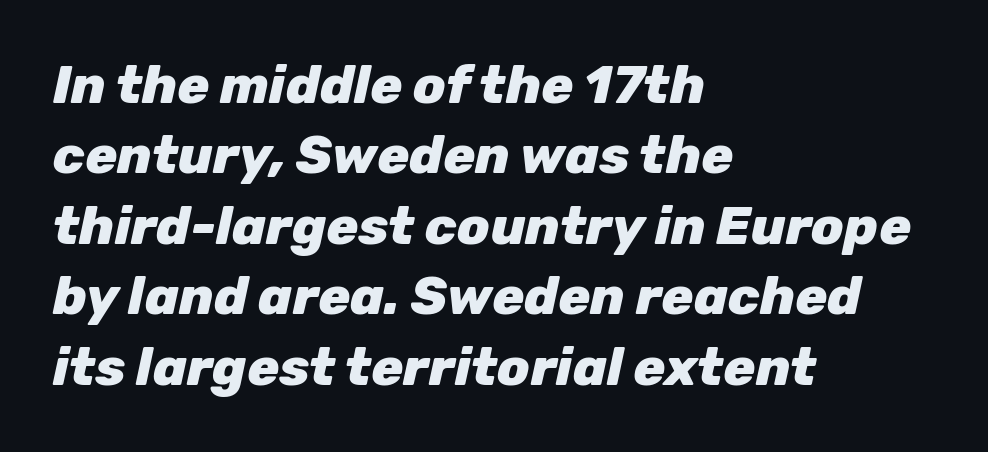
{"italic": "yes", "lean": "right", "slant_degrees": 12, "bold": "yes", "weight": "heavy", "width": "normal", "stroke_contrast": "low", "x_height": "medium", "monospaced": "no", "underline": "no", "align": "left", "line_spacing": "normal", "line_spacing_ratio": 1.33, "letter_spacing": "normal", "letter_spacing_em": 0.0, "glyph_px": 53}
